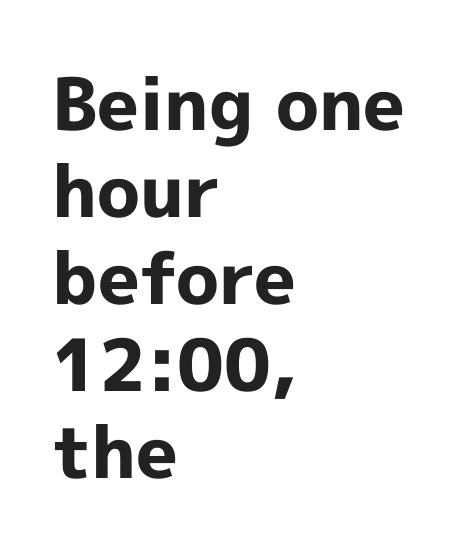
The image shows 72 px bold sans-serif type, upright; set left-aligned, line spacing 1.21x, normal letter spacing, not underlined; a medium x-height.
